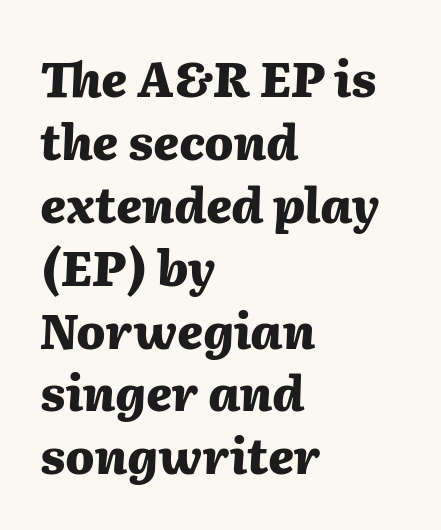
Q: Is the text bold? A: Yes.
Q: Is the text italic (slanted)? A: Yes, it leans right by about 2 degrees.
Q: Is the text underlined? A: No.
Q: How is the paragraph aligned? A: Left-aligned.
Q: Is the spacing between letters normal or unusually wide? A: Normal.
Q: Is the spacing between lines tight, normal or loose? A: Normal.
Q: Width (condensed, normal, or wide)? A: Normal.
Q: Stroke contrast? A: Medium.
Q: x-height? A: Medium.
Q: Monospaced? A: No.
